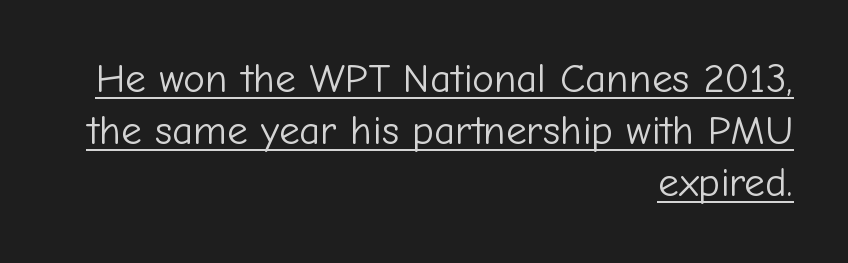
Caption: standard tracking, unaltered. The strokes are not fattened; the text isn't bold. Is there any slant? The stems are plumb. Classification — sans serif.
